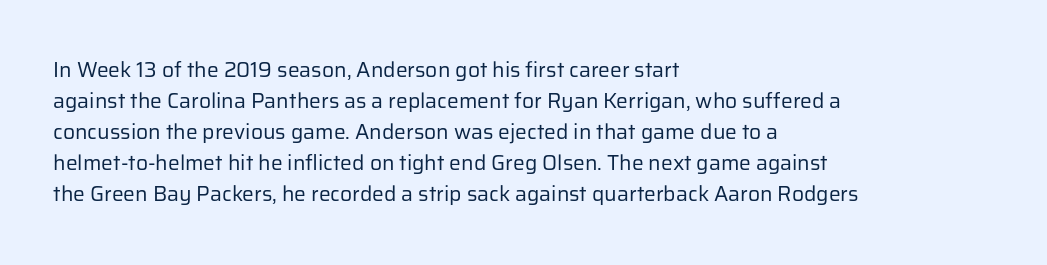
The image shows 21 px text type, upright; set left-aligned, normal line spacing (1.48x), normal letter spacing, not underlined.
